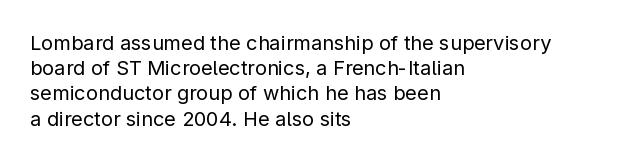
{"italic": "no", "bold": "no", "underline": "no", "align": "left", "line_spacing": "normal", "line_spacing_ratio": 1.26, "letter_spacing": "normal", "letter_spacing_em": 0.0, "glyph_px": 20}
